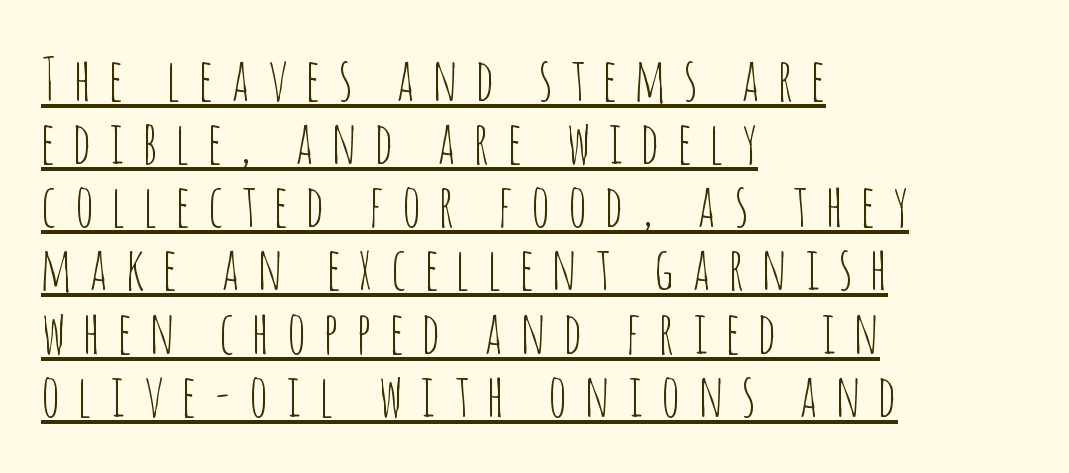
Q: Is the text bold? A: No.
Q: Is the text italic (slanted)? A: No, it is upright.
Q: Is the typeface a serif or a sans-serif typeface? A: Sans-serif.
Q: Is the text underlined? A: Yes.
Q: How is the paragraph aligned? A: Left-aligned.
Q: Is the spacing between letters normal or unusually wide? A: Unusually wide.
Q: Is the spacing between lines tight, normal or loose? A: Tight.
Q: Width (condensed, normal, or wide)? A: Condensed.
Q: Stroke contrast? A: Low.
Q: x-height? A: Large.
Q: Monospaced? A: No.
